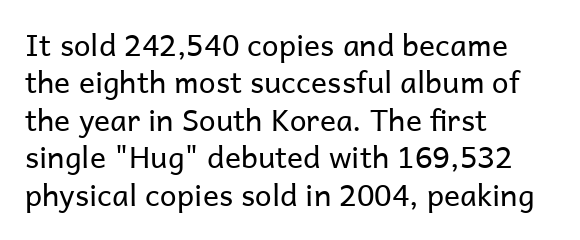
The block of text has a typical density, with ordinary space between rows. A clean baseline with only descenders dipping below it. Think of a printed novel: that variable character pitch is what you see here. Notice how the passage keeps a crisp vertical edge on the left only. Weight class: somewhere from thin through regular.
